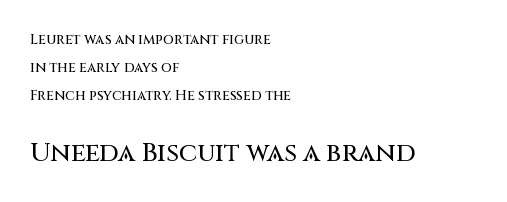
{"italic": "no", "underline": "no", "align": "left", "line_spacing": "loose", "line_spacing_ratio": 2.01, "letter_spacing": "normal", "letter_spacing_em": 0.0, "larger_block": "second", "size_ratio": 1.86, "glyph_px": 26}
